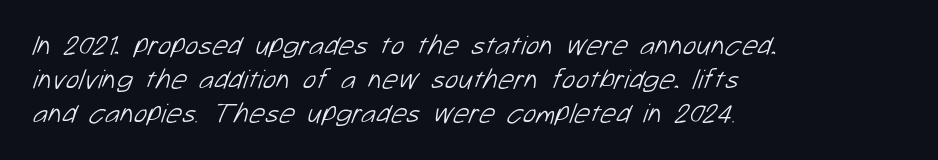
Q: Is the text bold? A: No.
Q: Is the typeface a serif or a sans-serif typeface? A: Sans-serif.
Q: Is the text underlined? A: No.
Q: How is the paragraph aligned? A: Left-aligned.
Q: Is the spacing between letters normal or unusually wide? A: Normal.
Q: Width (condensed, normal, or wide)? A: Normal.
Q: Stroke contrast? A: Low.
Q: x-height? A: Medium.
Q: Monospaced? A: No.
